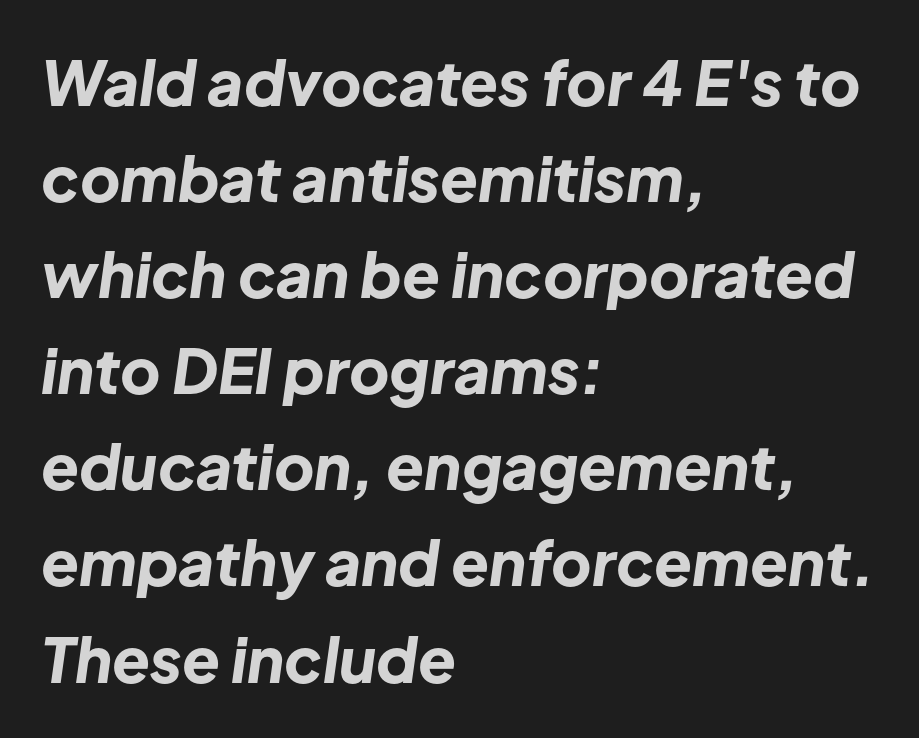
Varying glyph widths throughout — classic text-font behaviour. The space beneath each line is pristine and unruled. Heft: maximum for text — a bold. Rows of type keep a routine distance in the vertical direction. A student would call this left alignment; a typographer would say flush left, rag right. Words appear dense and cohesive because spacing is normal.
